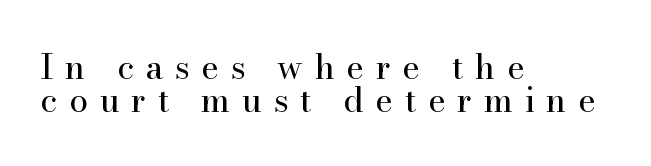
Q: Is the text bold? A: No.
Q: Is the text italic (slanted)? A: No, it is upright.
Q: Is the typeface a serif or a sans-serif typeface? A: Serif.
Q: Is the text underlined? A: No.
Q: How is the paragraph aligned? A: Left-aligned.
Q: Is the spacing between letters normal or unusually wide? A: Unusually wide.
Q: Is the spacing between lines tight, normal or loose? A: Tight.
Q: Width (condensed, normal, or wide)? A: Normal.
Q: Stroke contrast? A: High.
Q: x-height? A: Small.
Q: Monospaced? A: No.
